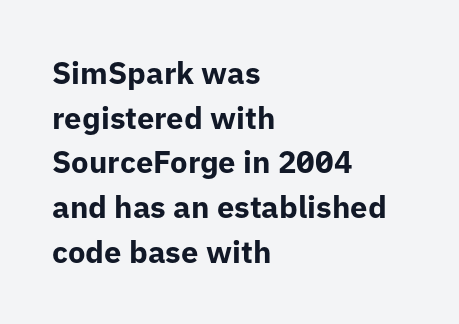
{"serif": "no", "italic": "no", "bold": "yes", "weight": "bold", "width": "normal", "stroke_contrast": "low", "x_height": "medium", "monospaced": "no", "underline": "no", "align": "left", "line_spacing": "normal", "line_spacing_ratio": 1.44, "letter_spacing": "normal", "letter_spacing_em": 0.0, "glyph_px": 31}
